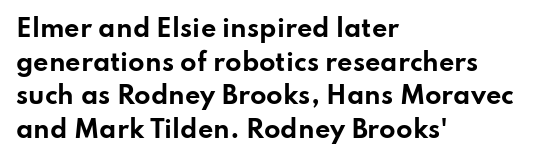
Any mark beneath the type? The region is blank. Regular leading. The face used here is rendered with its standard letterfit. These words are printed bold, with thick strokes throughout. Italic? Not at all — the glyphs are vertical. Left-aligned paragraph, ragged on the right.
